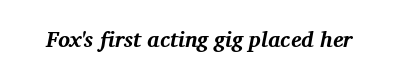
Its strokes are broad and dark, the hallmark of bold type. Standard letterfit; no display-style spreading of the glyphs. You can tell it's italic because the verticals aren't actually vertical. Rule under the text: the space is simply empty.
